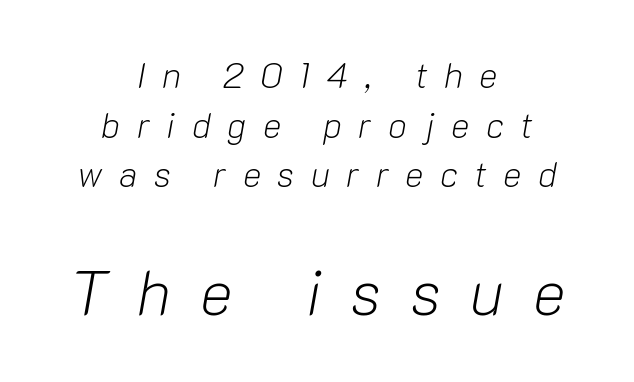
{"italic": "yes", "lean": "right", "slant_degrees": 10, "bold": "no", "weight": "light", "width": "normal", "stroke_contrast": "low", "x_height": "medium", "monospaced": "no", "underline": "no", "align": "center", "line_spacing": "normal", "line_spacing_ratio": 1.42, "letter_spacing": "wide", "letter_spacing_em": 0.47, "larger_block": "second", "size_ratio": 1.77, "glyph_px": 62}
